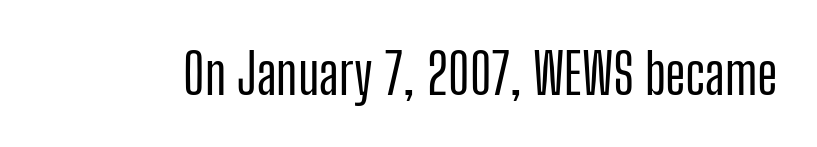
{"serif": "no", "italic": "no", "width": "condensed", "stroke_contrast": "low", "x_height": "medium", "monospaced": "no", "underline": "no", "letter_spacing": "normal", "letter_spacing_em": 0.0, "glyph_px": 55}
